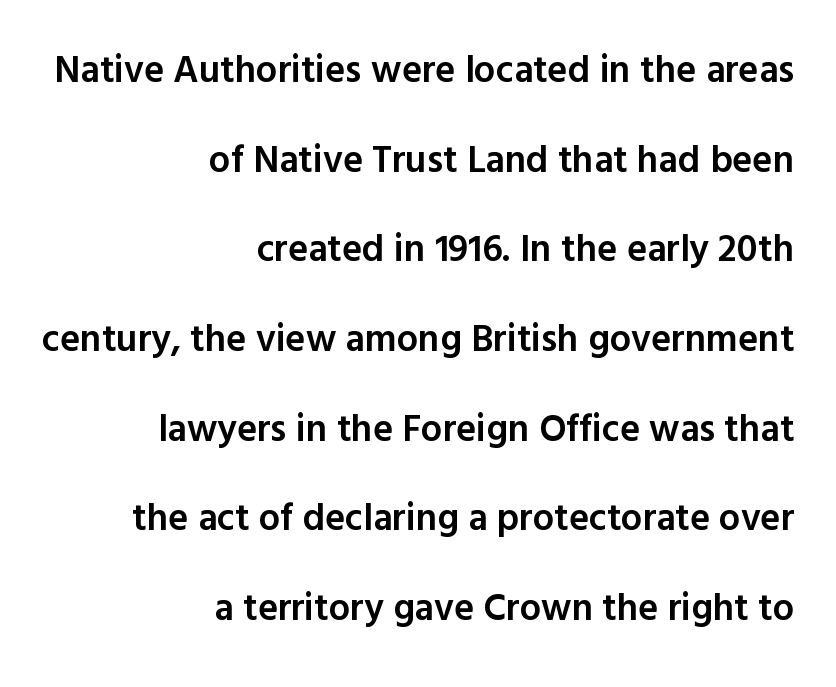
Q: Is the text bold? A: Semi-bold.
Q: Is the text italic (slanted)? A: No, it is upright.
Q: Is the typeface a serif or a sans-serif typeface? A: Sans-serif.
Q: Is the text underlined? A: No.
Q: How is the paragraph aligned? A: Right-aligned.
Q: Is the spacing between letters normal or unusually wide? A: Normal.
Q: Is the spacing between lines tight, normal or loose? A: Loose.
Q: Width (condensed, normal, or wide)? A: Normal.
Q: x-height? A: Medium.
Q: Monospaced? A: No.
